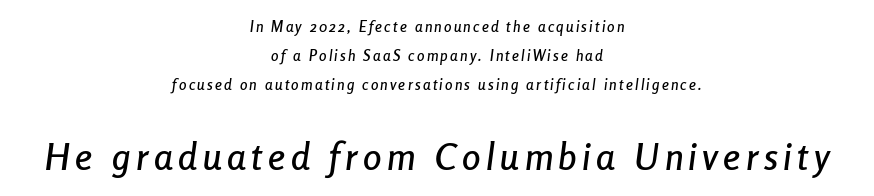
{"italic": "yes", "lean": "right", "slant_degrees": 8, "width": "condensed", "stroke_contrast": "low", "x_height": "medium", "monospaced": "no", "underline": "no", "align": "center", "line_spacing": "loose", "line_spacing_ratio": 1.92, "larger_block": "second", "size_ratio": 2.47, "glyph_px": 37}
